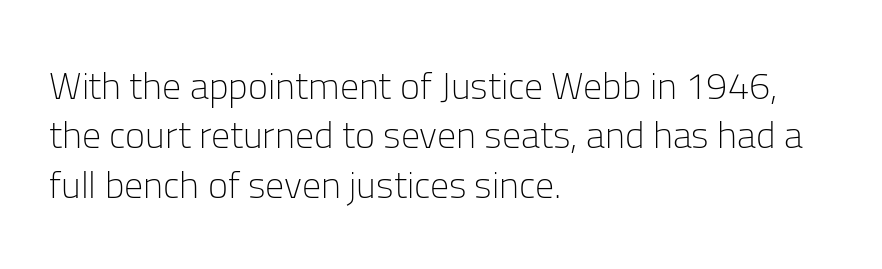
The vertical gap from one line to the next is medium. This reads as an unemphasized weight, regular at the heaviest. Is this a fixed-width face? No — the glyphs have proportional, varying widths. These lines keep a tight, regular rhythm from letter to letter. Does the type have serifs? No, each stem ends abruptly.
